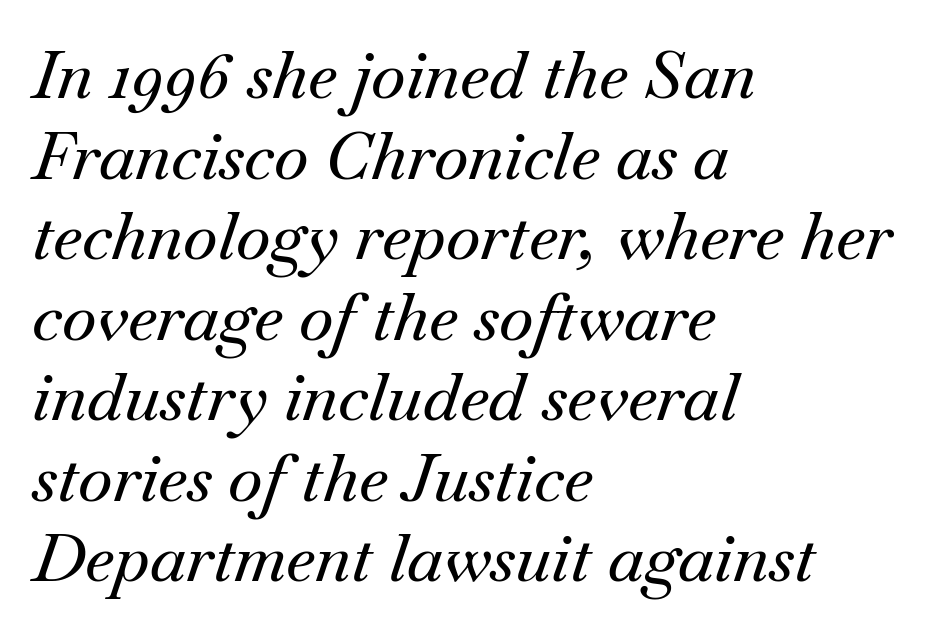
{"serif": "yes", "italic": "yes", "lean": "right", "slant_degrees": 18, "width": "normal", "stroke_contrast": "medium", "x_height": "small", "monospaced": "no", "underline": "no", "align": "left", "line_spacing_ratio": 1.22, "letter_spacing": "normal", "letter_spacing_em": 0.0, "glyph_px": 66}
